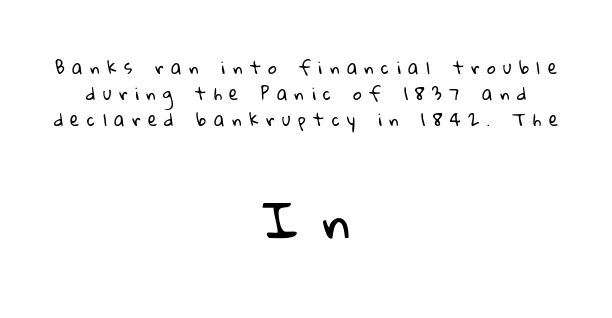
The image shows 50 px regular-weight sans-serif type; set centered, normal line spacing (1.52x), unusually wide letter spacing (+0.44 em), not underlined; the second (bottom) block is 2.94x larger; low stroke contrast and a medium x-height.
